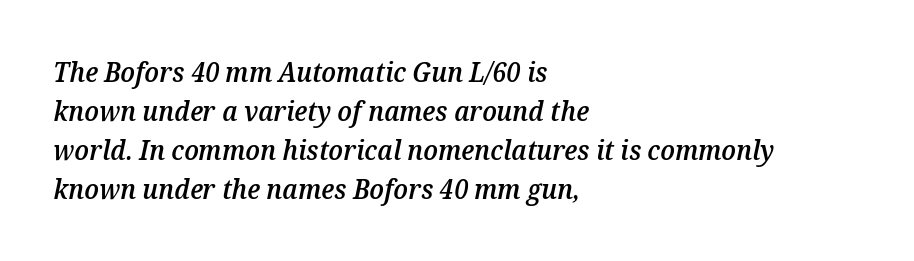
{"italic": "yes", "lean": "right", "slant_degrees": 12, "bold": "semi", "underline": "no", "align": "left", "line_spacing": "normal", "line_spacing_ratio": 1.45, "letter_spacing": "normal", "letter_spacing_em": 0.0, "glyph_px": 27}
